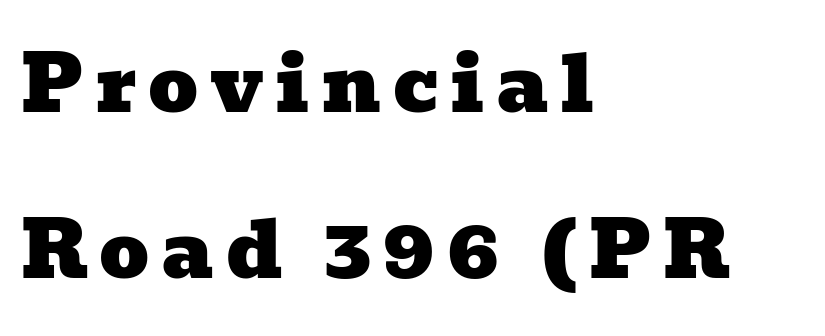
{"serif": "yes", "width": "wide", "stroke_contrast": "low", "x_height": "medium", "monospaced": "no", "underline": "no", "align": "left", "line_spacing": "loose", "line_spacing_ratio": 2.13, "glyph_px": 78}
